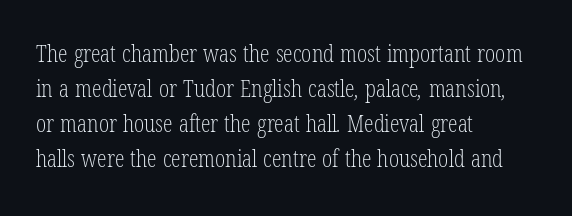
The image shows 24 px text type; set left-aligned, normal line spacing (1.46x), normal letter spacing, not underlined.
